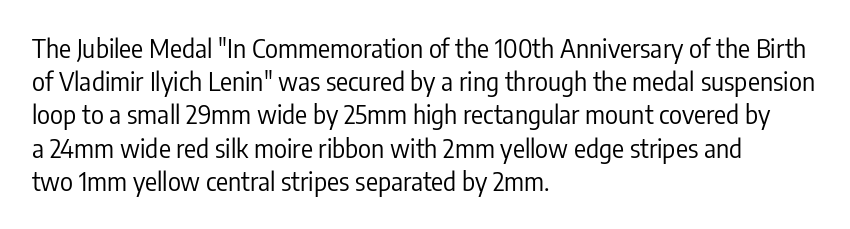
These lines sit exactly where default settings would place them. Decoration check: the copy has no underline. The typeface has the unassuming heft of standard copy or less. Horizontal alignment here is leftward, the default for most running prose.
